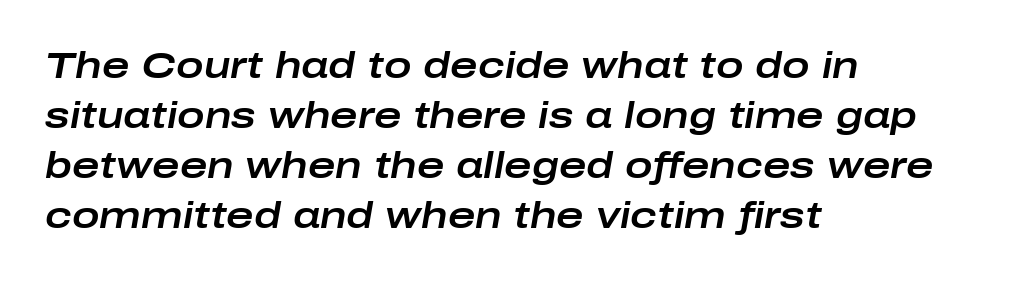
The space directly below the letters is spotless. The horizontal fit of the characters is conventional and even. The letters advance in unequal steps, a hallmark of proportional type. This block has exactly the height ordinary leading produces. All the whitespace from short lines collects on the right.
